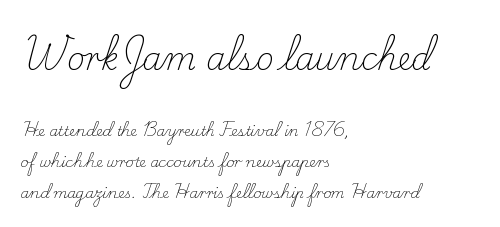
The image shows 31 px light serif type; set left-aligned, loose line spacing (2.22x), normal letter spacing, not underlined; the first (top) block is 2.21x larger; low stroke contrast and a small x-height.
